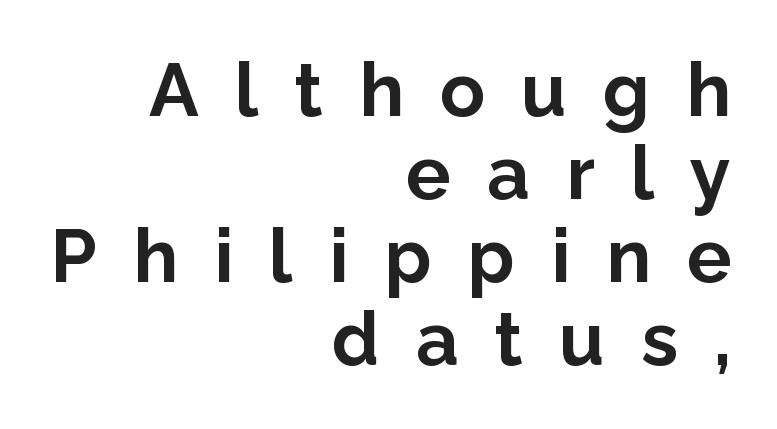
Q: Is the text bold? A: Yes.
Q: Is the text italic (slanted)? A: No, it is upright.
Q: Is the typeface a serif or a sans-serif typeface? A: Sans-serif.
Q: Is the text underlined? A: No.
Q: How is the paragraph aligned? A: Right-aligned.
Q: Is the spacing between letters normal or unusually wide? A: Unusually wide.
Q: Is the spacing between lines tight, normal or loose? A: Tight.
Q: Width (condensed, normal, or wide)? A: Normal.
Q: Stroke contrast? A: Low.
Q: x-height? A: Medium.
Q: Monospaced? A: No.
